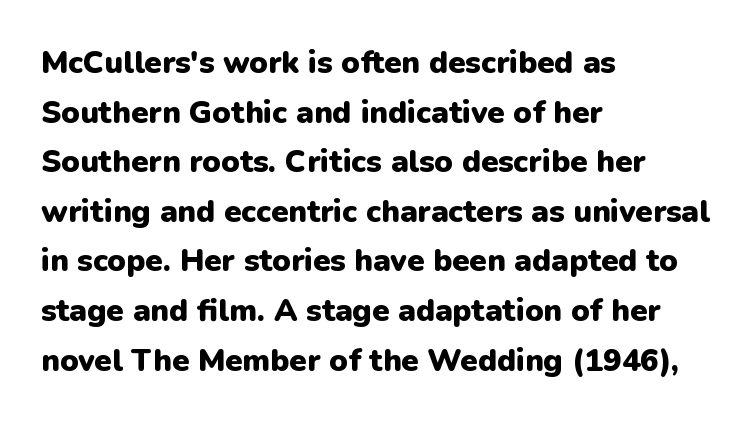
Think of a printed novel: that variable character pitch is what you see here. The passage shown stacks its lines at a standard gap. A sans-serif font was chosen for this passage. Line starts are locked; line ends wander.
